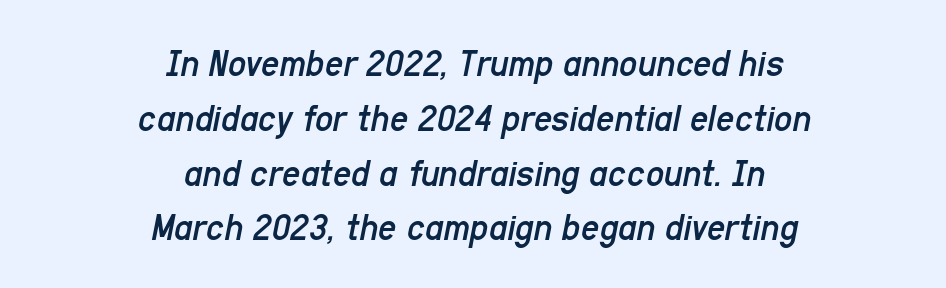
Stem width sits at or under what a default text font uses. Notice how descenders clear the ascenders below comfortably — that's standard leading. Is this a fixed-width face? No — the glyphs have proportional, varying widths. Honestly, the letter spacing is just normal — you wouldn't notice it. Rendered with sloped, italic letterforms.
